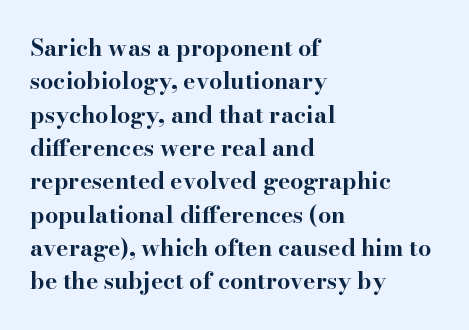
Every letter is thick-stroked: bold, no question. The space directly below the letters is spotless. How would I describe the line gaps? Plain and ordinary. A classic flush-left, rag-right setting is used for this passage. The specimen reads as upright at a glance.
